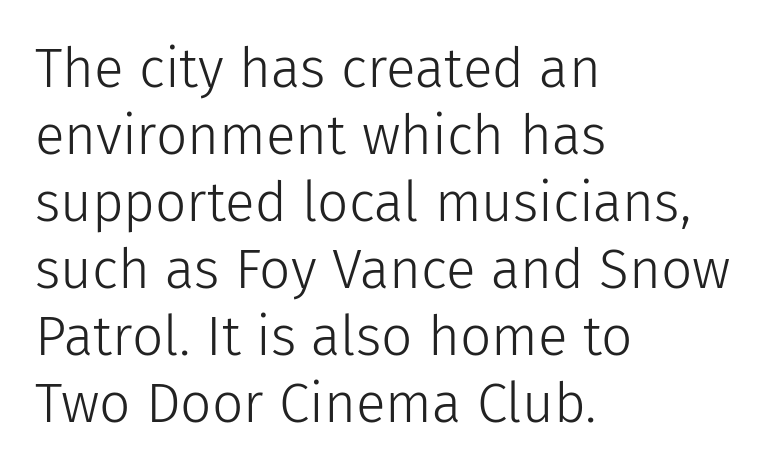
Q: Is the text bold? A: No.
Q: Is the text italic (slanted)? A: No, it is upright.
Q: Is the typeface a serif or a sans-serif typeface? A: Sans-serif.
Q: Is the text underlined? A: No.
Q: How is the paragraph aligned? A: Left-aligned.
Q: Is the spacing between letters normal or unusually wide? A: Normal.
Q: Width (condensed, normal, or wide)? A: Normal.
Q: Stroke contrast? A: Low.
Q: x-height? A: Medium.
Q: Monospaced? A: No.
